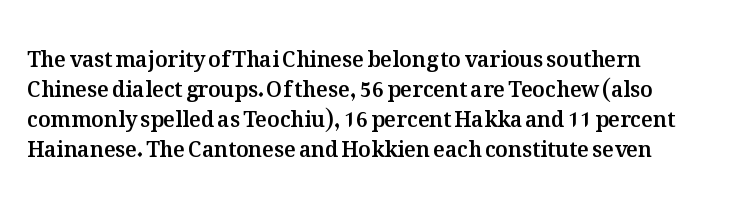
The gaps between neighbouring characters are ordinary and unremarkable. This rendering uses left alignment, leaving the right contour irregular. Horizontal bands of white between lines are of average thickness. The strip under each line holds only bare page. It's the straight-up-and-down kind of type.
